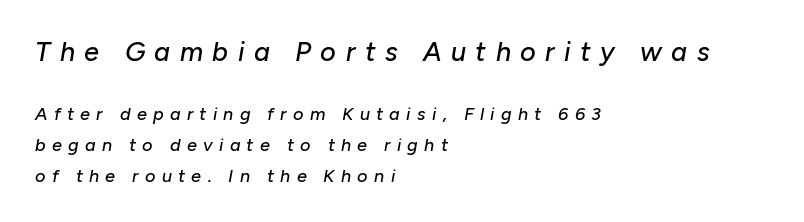
The image shows 27 px text type, italic (leaning right); set left-aligned, normal line spacing (1.7x), unusually wide letter spacing (+0.35 em), not underlined; the first (top) block is 1.5x larger.
